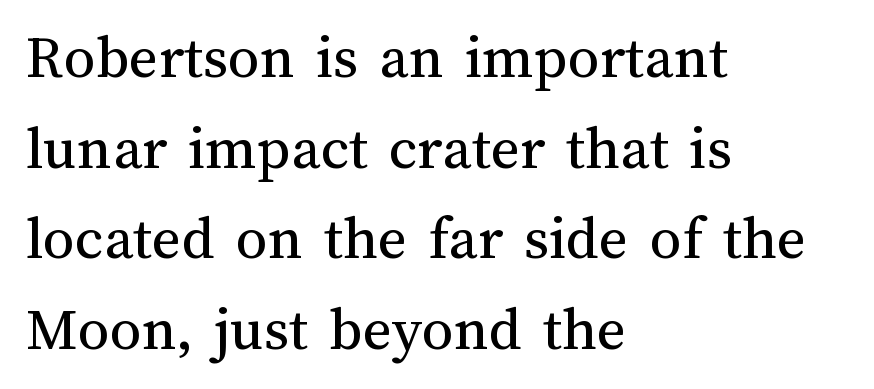
Do the characters align in a grid? No, the font is proportional. The foot of each line stays bare and open. Is the block centered? No — it sits flush against the left margin. The face used here is rendered with its standard letterfit. Vertical spacing — default. The cut favours lightness, reaching ordinary text weight at its darkest.
